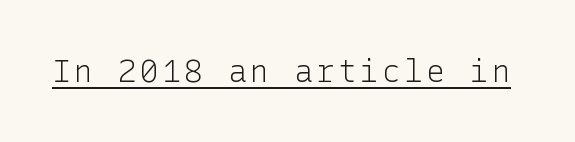
{"serif": "no", "italic": "no", "bold": "no", "weight": "light", "width": "normal", "stroke_contrast": "low", "x_height": "medium", "underline": "yes", "glyph_px": 31}
